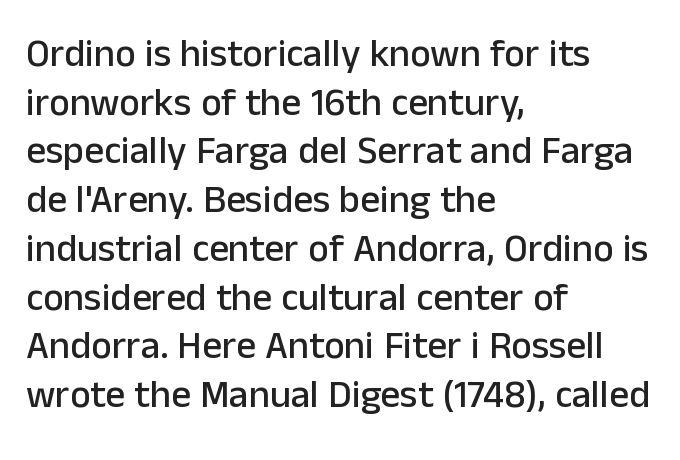
The image shows 39 px sans-serif type, upright; set left-aligned, normal line spacing (1.25x), normal letter spacing, not underlined; low stroke contrast and a medium x-height.
